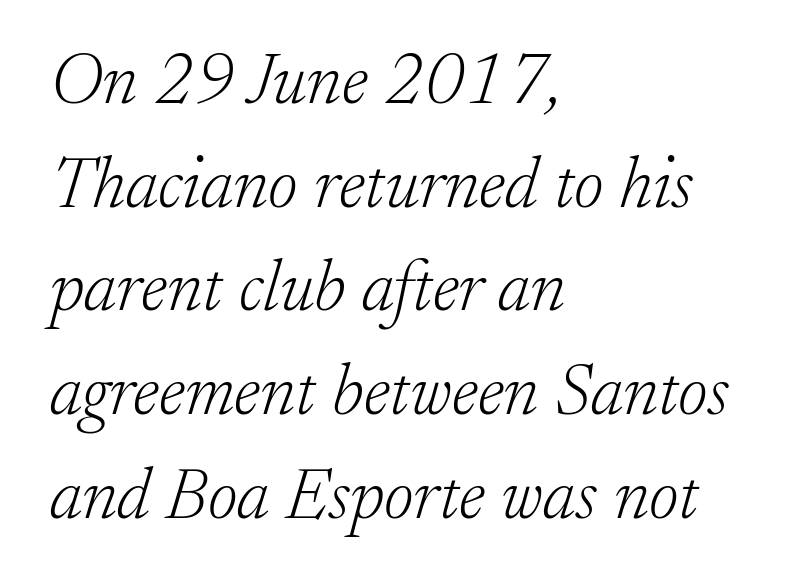
The image shows 72 px light serif type, italic (leaning right); set left-aligned, normal line spacing (1.44x), normal letter spacing, not underlined; low stroke contrast and a small x-height.
